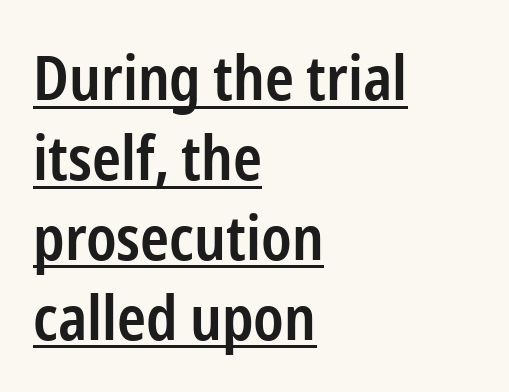
Q: Is the text bold? A: Semi-bold.
Q: Is the text italic (slanted)? A: No, it is upright.
Q: Is the typeface a serif or a sans-serif typeface? A: Sans-serif.
Q: Is the text underlined? A: Yes.
Q: How is the paragraph aligned? A: Left-aligned.
Q: Is the spacing between letters normal or unusually wide? A: Normal.
Q: Is the spacing between lines tight, normal or loose? A: Normal.
Q: Width (condensed, normal, or wide)? A: Condensed.
Q: Stroke contrast? A: Low.
Q: x-height? A: Medium.
Q: Monospaced? A: No.
